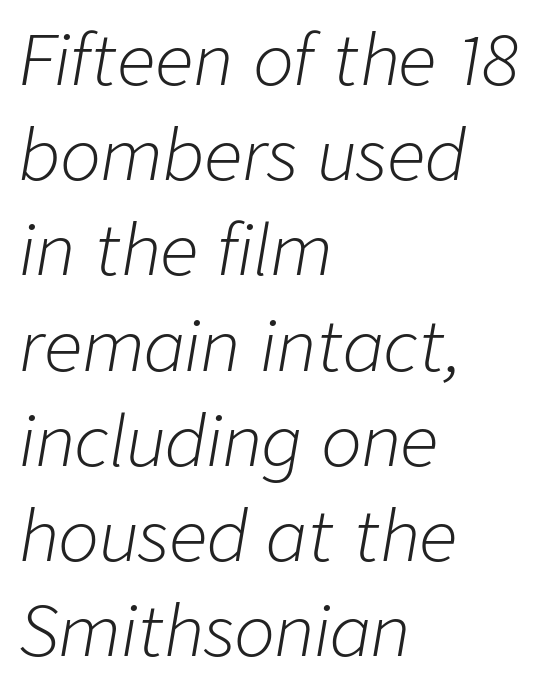
The image shows 68 px light type, italic (leaning right); set left-aligned, normal line spacing (1.4x), normal letter spacing, not underlined; low stroke contrast and a medium x-height.
